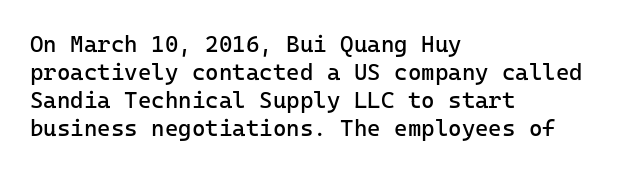
Q: Is the text bold? A: No.
Q: Is the text italic (slanted)? A: No, it is upright.
Q: Is the text underlined? A: No.
Q: How is the paragraph aligned? A: Left-aligned.
Q: Is the spacing between letters normal or unusually wide? A: Normal.
